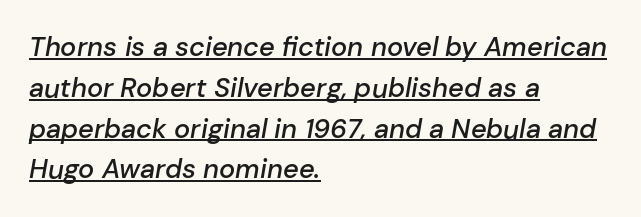
{"italic": "yes", "lean": "right", "slant_degrees": 10, "bold": "semi", "underline": "yes", "align": "left", "line_spacing": "normal", "line_spacing_ratio": 1.51, "letter_spacing": "normal", "letter_spacing_em": 0.0, "glyph_px": 27}
